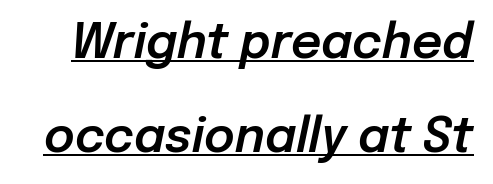
Is the type slanted? Yes — the strokes lean at a clear angle. Think of a printed novel: that variable character pitch is what you see here. The sample's only ornament is a line tracing under the words. This rendering leaves character spacing at its baseline value.
